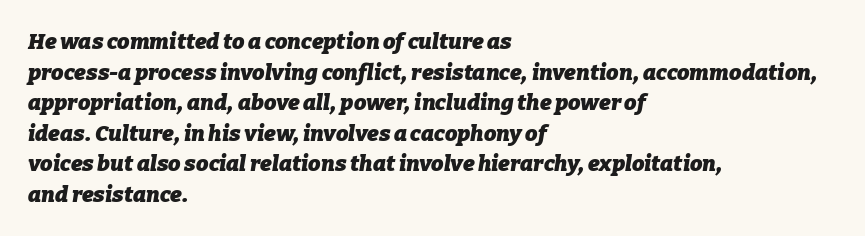
{"italic": "yes", "lean": "right", "slant_degrees": 9, "bold": "yes", "underline": "no", "align": "left", "line_spacing": "normal", "line_spacing_ratio": 1.39, "letter_spacing": "normal", "letter_spacing_em": 0.0, "glyph_px": 22}
